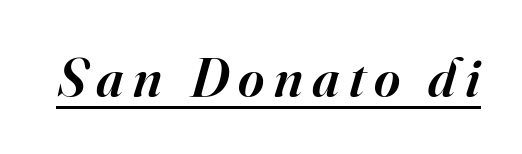
Q: Is the text bold? A: Semi-bold.
Q: Is the text italic (slanted)? A: Yes, it leans right by about 16 degrees.
Q: Is the typeface a serif or a sans-serif typeface? A: Serif.
Q: Is the text underlined? A: Yes.
Q: Width (condensed, normal, or wide)? A: Normal.
Q: Stroke contrast? A: High.
Q: x-height? A: Small.
Q: Monospaced? A: No.
